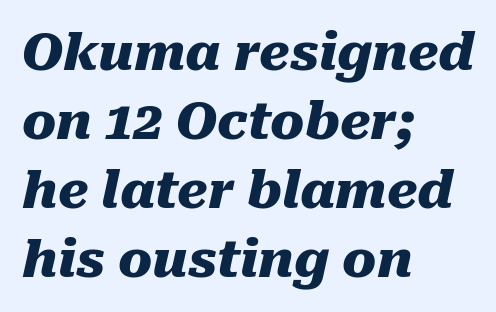
Q: Is the text bold? A: Yes.
Q: Is the text italic (slanted)? A: Yes, it leans right by about 10 degrees.
Q: Is the text underlined? A: No.
Q: How is the paragraph aligned? A: Left-aligned.
Q: Is the spacing between letters normal or unusually wide? A: Normal.
Q: Is the spacing between lines tight, normal or loose? A: Normal.
Q: Width (condensed, normal, or wide)? A: Normal.
Q: Stroke contrast? A: Medium.
Q: x-height? A: Medium.
Q: Monospaced? A: No.
